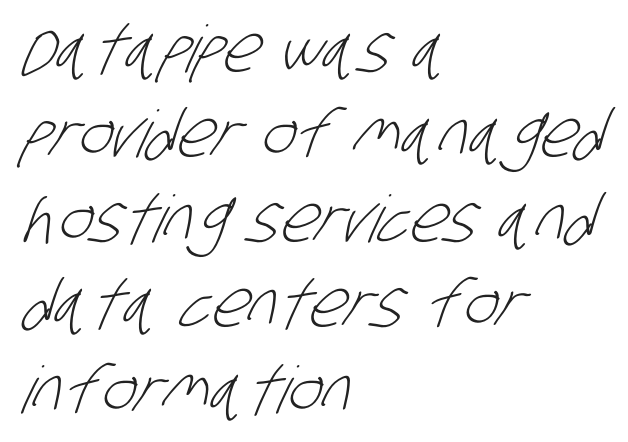
{"serif": "no", "bold": "no", "weight": "light", "width": "condensed", "stroke_contrast": "low", "x_height": "large", "monospaced": "no", "underline": "no", "align": "left", "line_spacing": "normal", "line_spacing_ratio": 1.31, "letter_spacing": "normal", "letter_spacing_em": 0.0, "glyph_px": 65}
